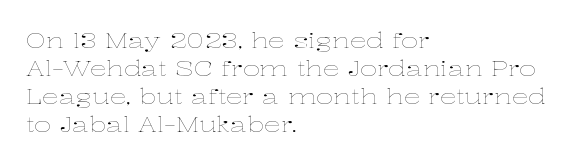
The paragraph has a hard left edge and a soft right edge. Rows of type keep a routine distance in the vertical direction. The letters sit at their default tracking, neither squeezed nor spread. Posture: vertical.
